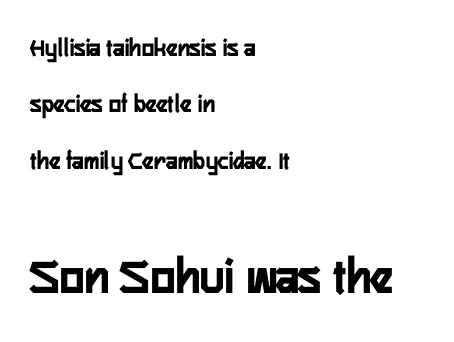
{"serif": "no", "italic": "no", "width": "condensed", "stroke_contrast": "low", "x_height": "medium", "monospaced": "no", "underline": "no", "align": "left", "line_spacing": "loose", "line_spacing_ratio": 2.17, "letter_spacing": "normal", "letter_spacing_em": 0.0, "larger_block": "second", "size_ratio": 2.0, "glyph_px": 52}
